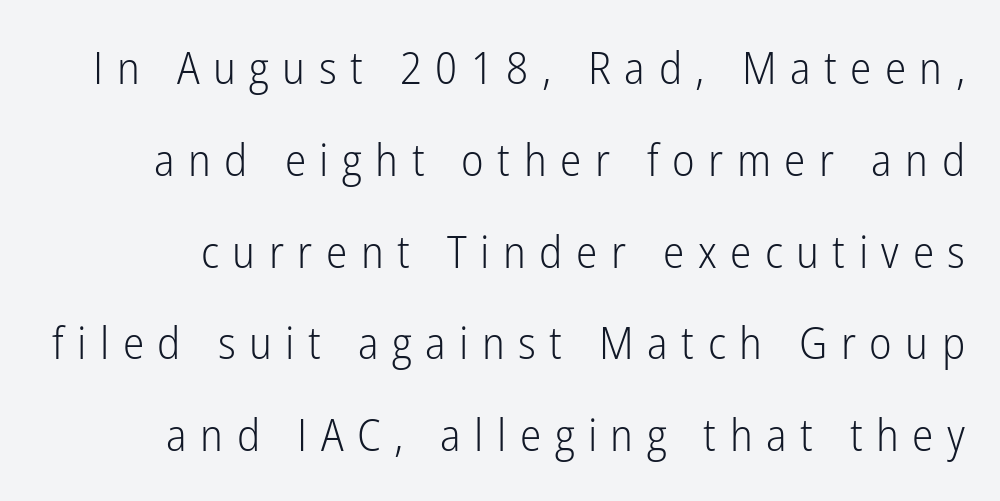
{"serif": "no", "italic": "no", "bold": "no", "weight": "light", "width": "condensed", "stroke_contrast": "low", "x_height": "medium", "monospaced": "no", "underline": "no", "line_spacing": "loose", "line_spacing_ratio": 2.04, "letter_spacing": "wide", "letter_spacing_em": 0.3, "glyph_px": 45}
